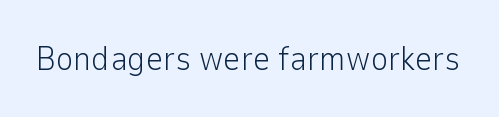
{"serif": "no", "italic": "no", "bold": "no", "weight": "light", "width": "normal", "stroke_contrast": "low", "x_height": "medium", "monospaced": "no", "underline": "no", "letter_spacing": "normal", "letter_spacing_em": 0.0, "glyph_px": 34}
